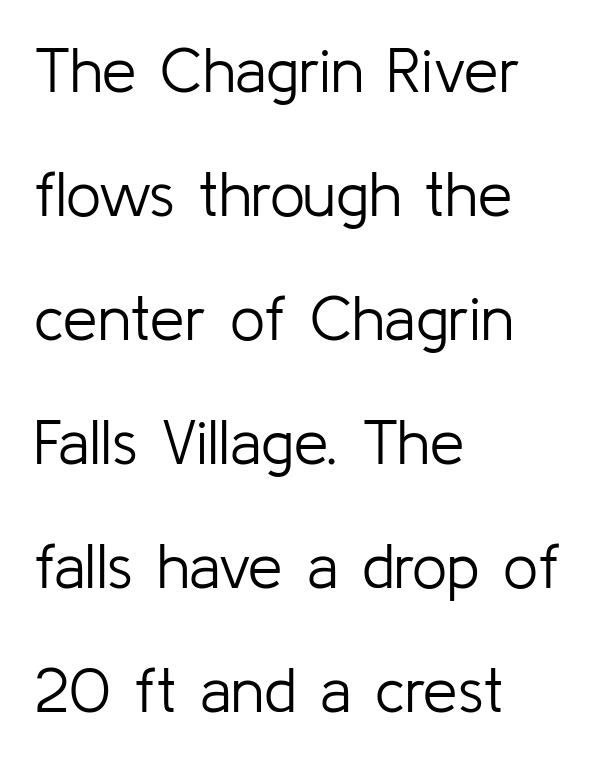
The image shows 62 px light sans-serif type, upright; set left-aligned, loose line spacing (2.0x), normal letter spacing, not underlined; low stroke contrast and a medium x-height.
